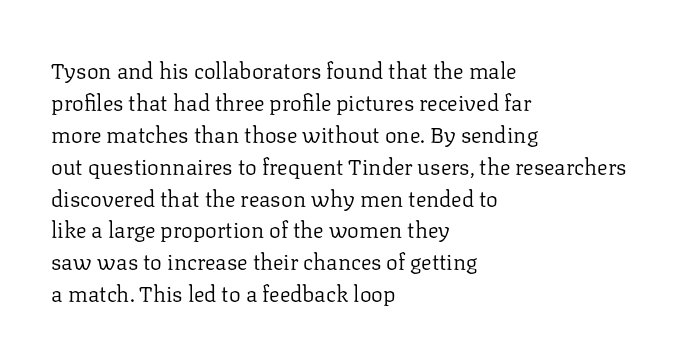
This sample uses an upright cut, with every glyph sitting square on the baseline. Check the space under the baseline: it is left empty. These lines are set flush left with a ragged right edge. Weight: not bold — regular or lighter.
